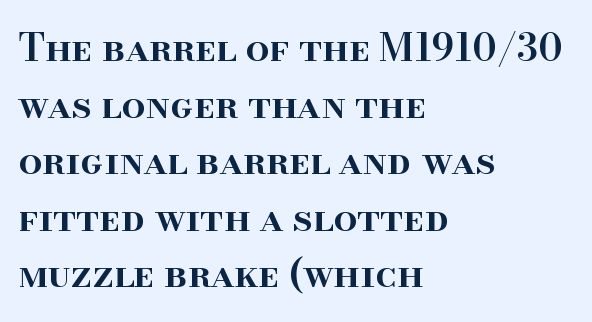
The image shows 38 px semibold serif type, upright; set left-aligned, normal line spacing (1.49x), normal letter spacing, not underlined; high stroke contrast and a small x-height.
